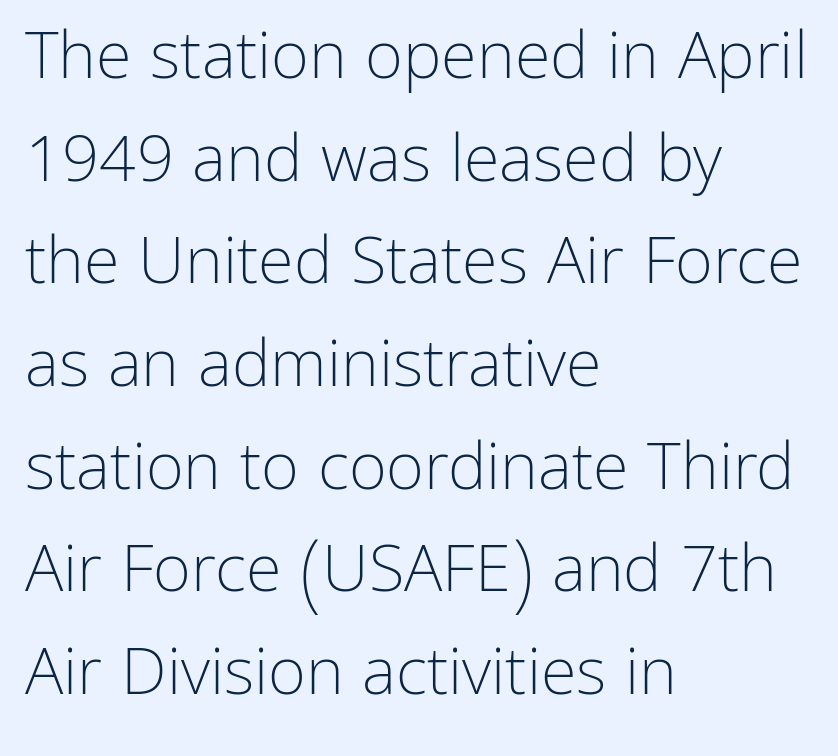
{"serif": "no", "italic": "no", "bold": "no", "weight": "light", "width": "normal", "stroke_contrast": "low", "x_height": "medium", "monospaced": "no", "underline": "no", "align": "left", "line_spacing": "normal", "line_spacing_ratio": 1.58, "letter_spacing": "normal", "letter_spacing_em": 0.0, "glyph_px": 65}
